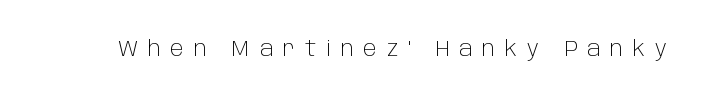
Heaviness? Minimal to ordinary, like unemphasized prose. Glance below the letters and you will spot only blank space. The letters stand upright; this is a roman face. The letters are spread apart with noticeably loose tracking.
